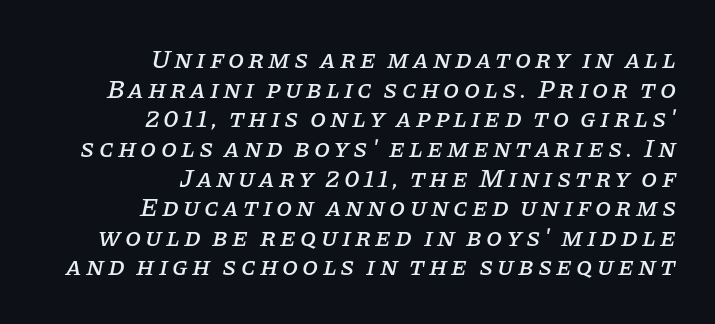
Q: Is the text italic (slanted)? A: Yes, it leans right by about 11 degrees.
Q: Is the text underlined? A: No.
Q: How is the paragraph aligned? A: Right-aligned.
Q: Is the spacing between lines tight, normal or loose? A: Tight.
